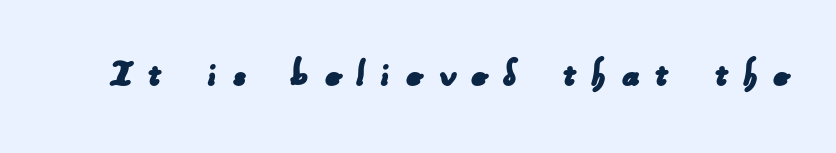
Q: Is the typeface a serif or a sans-serif typeface? A: Sans-serif.
Q: Is the text underlined? A: No.
Q: Is the spacing between letters normal or unusually wide? A: Unusually wide.
Q: Width (condensed, normal, or wide)? A: Normal.
Q: Stroke contrast? A: Low.
Q: x-height? A: Small.
Q: Monospaced? A: No.
